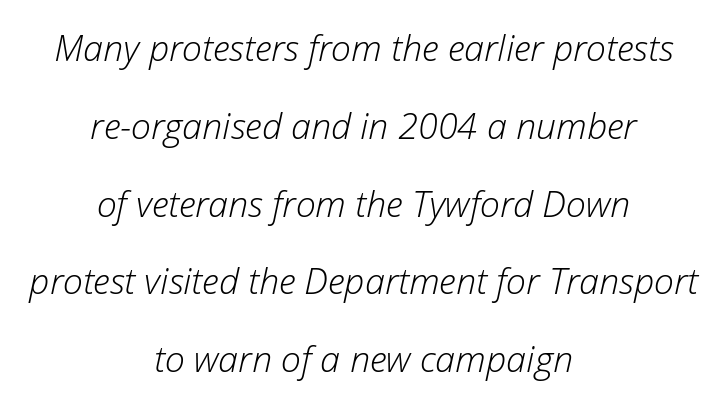
The image shows 36 px light type, italic (leaning right); set centered, loose line spacing (2.16x), normal letter spacing, not underlined; low stroke contrast and a medium x-height.
